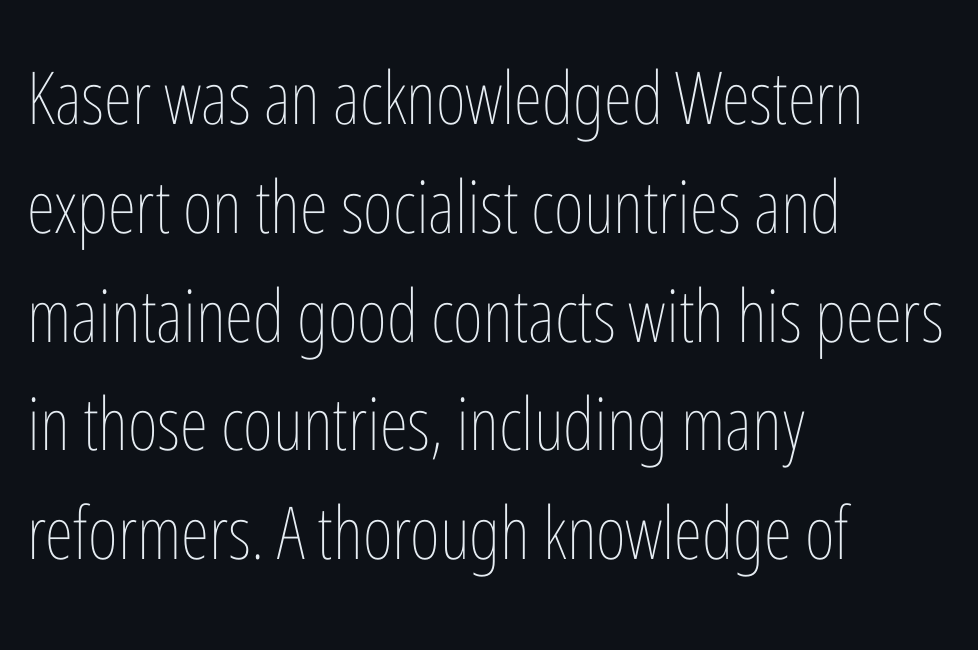
In terms of letterspacing, this is plain default setting. Is there much room between lines? A standard amount, neither cramped nor airy. Spacing verdict: proportional, widths tailored to each character. The letters stand straight up with perfectly vertical stems. Underlining? Definitely not there. This is not heavy type; no bold has been used.
